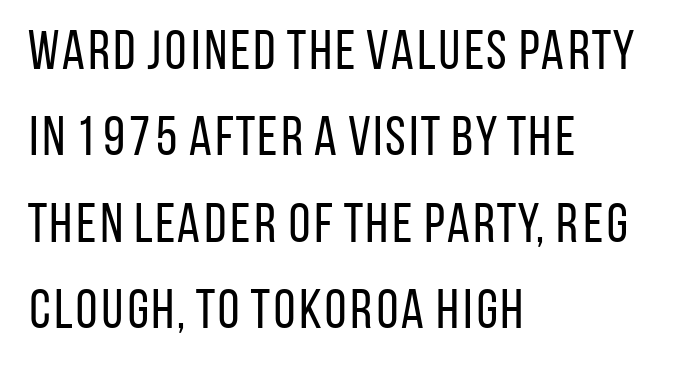
The image shows 55 px regular-weight, condensed sans-serif type, upright; set left-aligned, normal line spacing (1.57x), normal letter spacing, not underlined; low stroke contrast and a large x-height.
